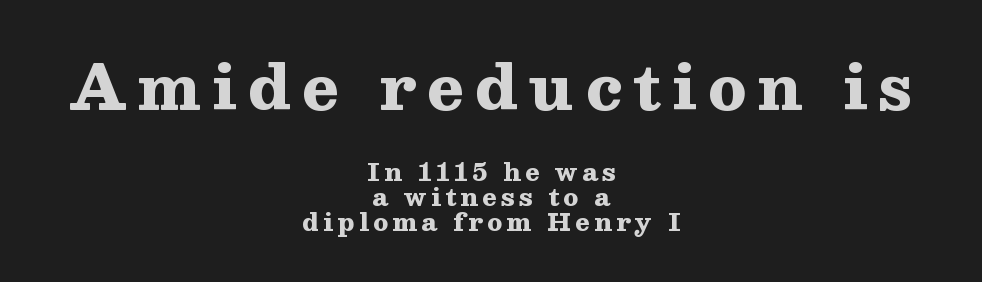
{"serif": "yes", "italic": "no", "bold": "yes", "weight": "heavy", "width": "wide", "stroke_contrast": "medium", "x_height": "medium", "monospaced": "no", "underline": "no", "align": "center", "line_spacing": "tight", "line_spacing_ratio": 1.05, "larger_block": "first", "size_ratio": 2.54, "glyph_px": 61}
